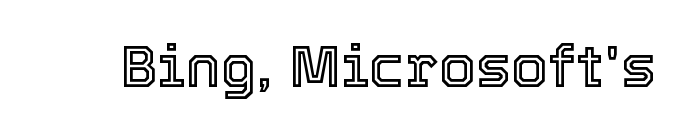
{"italic": "no", "width": "normal", "x_height": "medium", "monospaced": "no", "underline": "no", "letter_spacing": "normal", "letter_spacing_em": 0.0, "glyph_px": 59}
